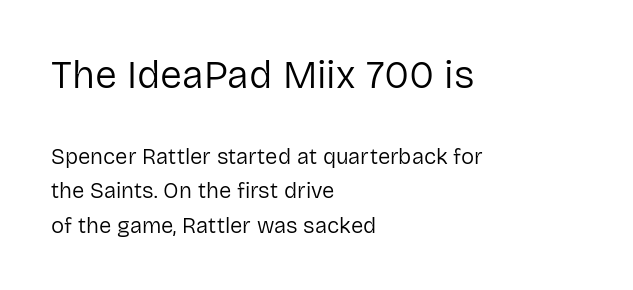
Each row of text sits above clean, open space. Bigger letters appear in the top chunk; the bottom chunk is reduced. Type style note: lacks serifs. Every row of glyphs begins at an identical x-position on the left. The lettering stays uniformly vertical, giving the passage a roman look. Think standard paragraph weight, or any step lighter than that.
